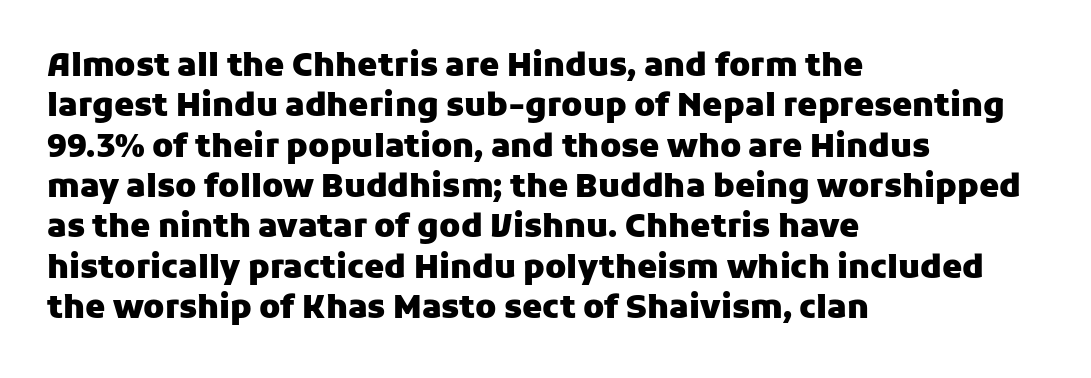
Q: Is the text bold? A: Yes.
Q: Is the text italic (slanted)? A: No, it is upright.
Q: Is the typeface a serif or a sans-serif typeface? A: Sans-serif.
Q: Is the text underlined? A: No.
Q: How is the paragraph aligned? A: Left-aligned.
Q: Is the spacing between letters normal or unusually wide? A: Normal.
Q: Is the spacing between lines tight, normal or loose? A: Normal.
Q: Width (condensed, normal, or wide)? A: Normal.
Q: Stroke contrast? A: Low.
Q: x-height? A: Medium.
Q: Monospaced? A: No.
